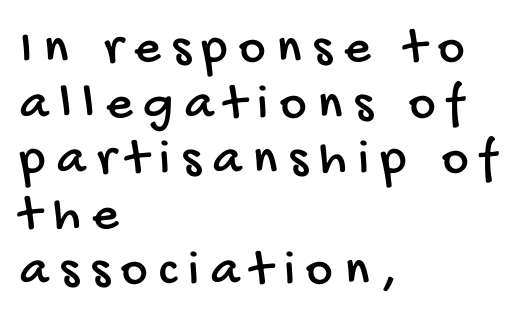
In terms of letterform style, serifs are entirely absent. The letters are spread apart with noticeably loose tracking. This rendering uses left alignment, leaving the right contour irregular. Quick note: interline space is minimal.
